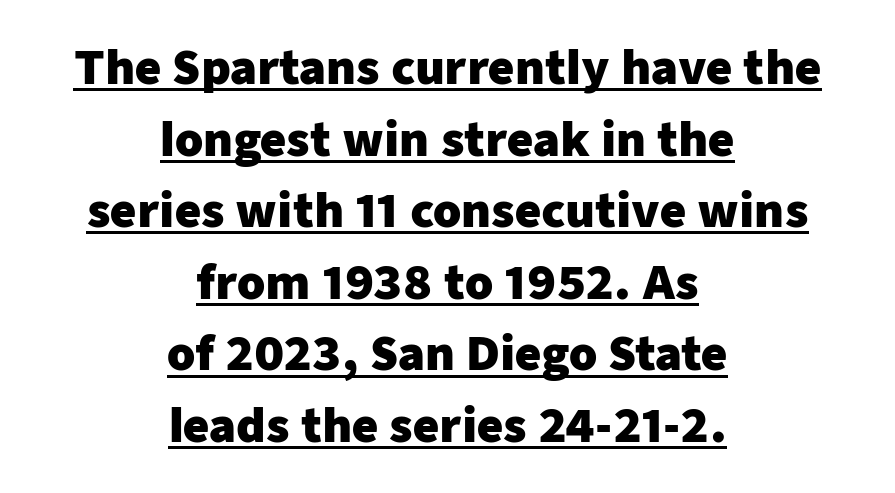
The rendered words wear a rule along their underside. Visually the block forms a symmetrical silhouette, jagged on both flanks. This is roman type, the default non-slanted kind. The typeface chosen for these lines omits serifs. Regarding leading, the lines here are spaced in the standard way.
